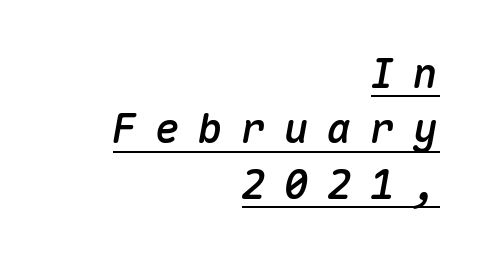
{"italic": "yes", "lean": "right", "slant_degrees": 10, "width": "normal", "stroke_contrast": "medium", "x_height": "medium", "monospaced": "yes", "underline": "yes", "align": "right", "line_spacing": "normal", "line_spacing_ratio": 1.35, "letter_spacing": "wide", "letter_spacing_em": 0.45, "glyph_px": 41}
